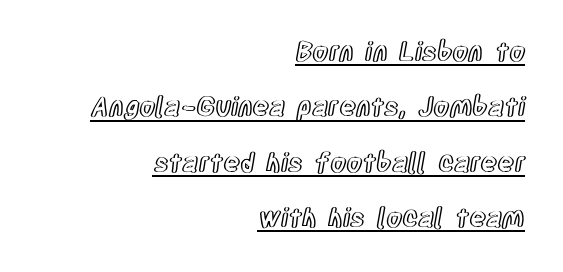
The image shows 26 px text type; set right-aligned, loose line spacing (2.13x), normal letter spacing, underlined.
